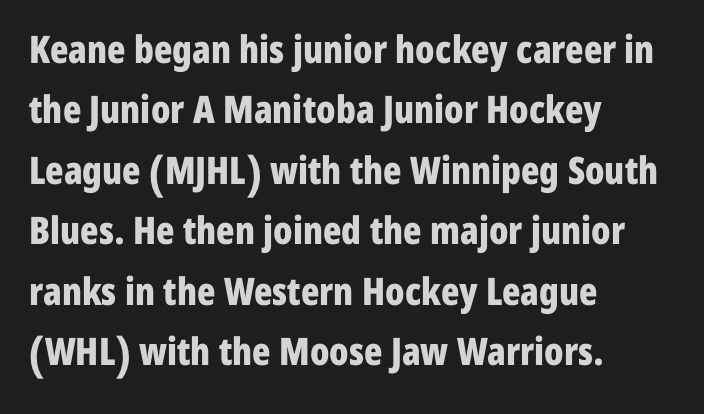
The image shows 38 px bold, condensed sans-serif type, upright; set left-aligned, normal line spacing (1.59x), normal letter spacing, not underlined; low stroke contrast and a medium x-height.
